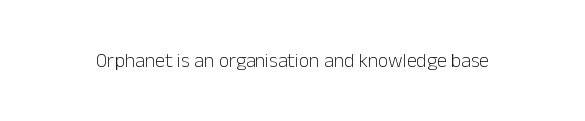
The image shows 20 px text type, upright; set normal letter spacing, not underlined.
